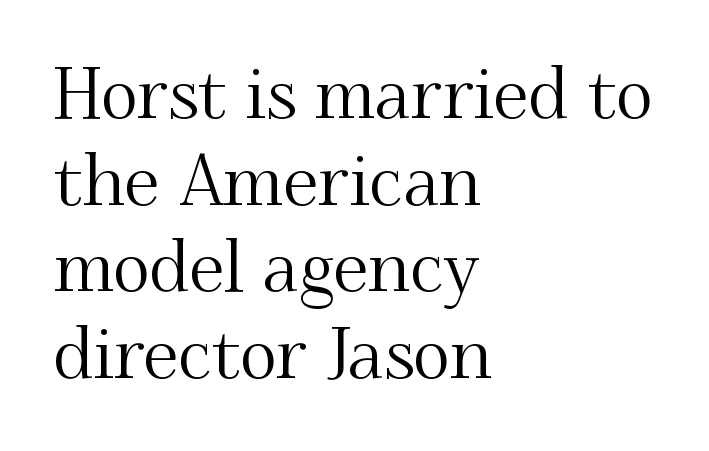
{"serif": "yes", "italic": "no", "width": "normal", "stroke_contrast": "medium", "x_height": "small", "monospaced": "no", "underline": "no", "align": "left", "line_spacing_ratio": 1.22, "letter_spacing": "normal", "letter_spacing_em": 0.0, "glyph_px": 71}
